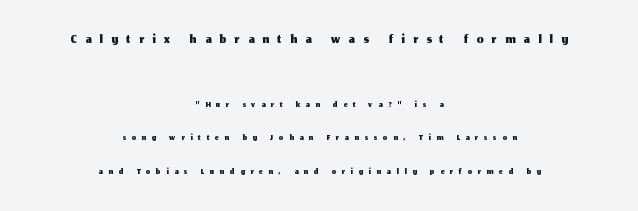
{"italic": "no", "underline": "no", "align": "center", "line_spacing": "loose", "line_spacing_ratio": 2.42, "letter_spacing": "wide", "letter_spacing_em": 0.41, "larger_block": "first", "size_ratio": 1.5, "glyph_px": 21}
